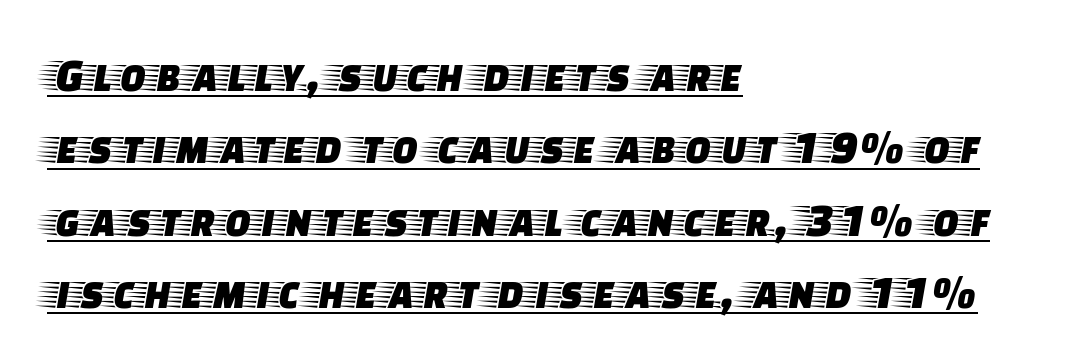
Q: Is the text italic (slanted)? A: Yes.
Q: Is the typeface a serif or a sans-serif typeface? A: Serif.
Q: Is the text underlined? A: Yes.
Q: How is the paragraph aligned? A: Left-aligned.
Q: Is the spacing between letters normal or unusually wide? A: Normal.
Q: Is the spacing between lines tight, normal or loose? A: Normal.
Q: Width (condensed, normal, or wide)? A: Wide.
Q: Stroke contrast? A: Low.
Q: x-height? A: Large.
Q: Monospaced? A: No.
